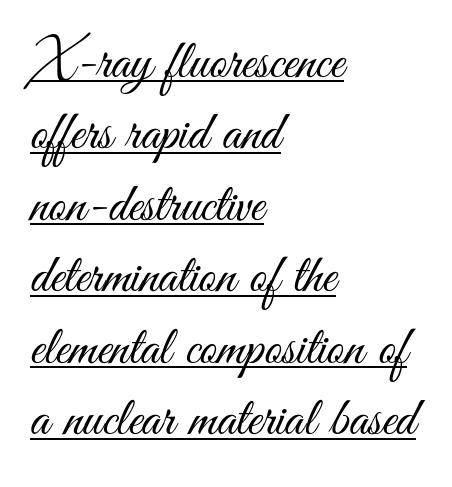
{"serif": "no", "bold": "no", "weight": "light", "width": "condensed", "stroke_contrast": "medium", "x_height": "small", "monospaced": "no", "underline": "yes", "align": "left", "line_spacing": "normal", "line_spacing_ratio": 1.3, "letter_spacing": "normal", "letter_spacing_em": 0.0, "glyph_px": 55}
